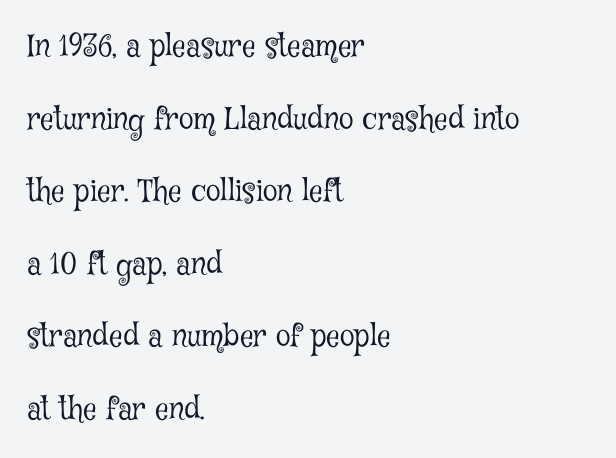
Q: Is the text bold? A: No.
Q: Is the text italic (slanted)? A: No, it is upright.
Q: Is the typeface a serif or a sans-serif typeface? A: Serif.
Q: Is the text underlined? A: No.
Q: How is the paragraph aligned? A: Left-aligned.
Q: Is the spacing between letters normal or unusually wide? A: Normal.
Q: Is the spacing between lines tight, normal or loose? A: Loose.
Q: Width (condensed, normal, or wide)? A: Condensed.
Q: Stroke contrast? A: Low.
Q: x-height? A: Medium.
Q: Monospaced? A: No.
